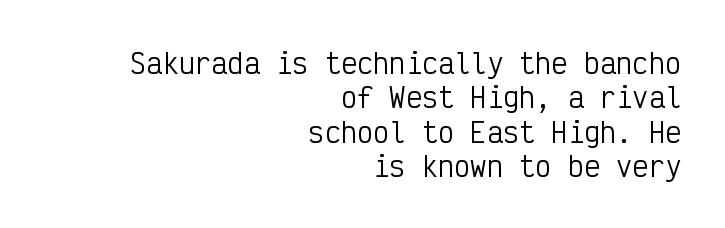
The image shows 27 px text type, upright; set right-aligned, normal line spacing (1.27x), normal letter spacing, not underlined.
